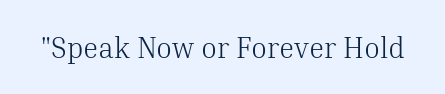
Q: Is the text bold? A: No.
Q: Is the text italic (slanted)? A: No, it is upright.
Q: Is the typeface a serif or a sans-serif typeface? A: Serif.
Q: Is the text underlined? A: No.
Q: Is the spacing between letters normal or unusually wide? A: Normal.
Q: Width (condensed, normal, or wide)? A: Normal.
Q: Stroke contrast? A: Medium.
Q: x-height? A: Medium.
Q: Monospaced? A: No.
